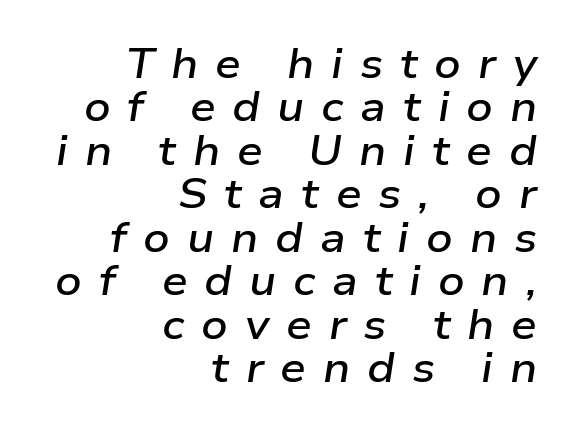
The image shows 41 px semibold, wide type, italic (leaning right); set right-aligned, tight line spacing (1.06x), unusually wide letter spacing (+0.41 em), not underlined; low stroke contrast and a medium x-height.
